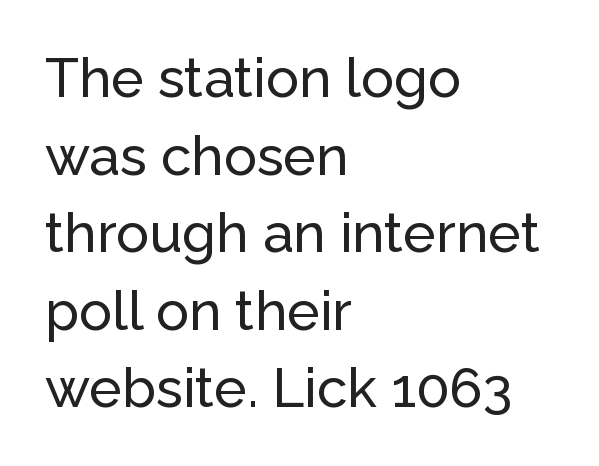
Q: Is the text italic (slanted)? A: No, it is upright.
Q: Is the typeface a serif or a sans-serif typeface? A: Sans-serif.
Q: Is the text underlined? A: No.
Q: How is the paragraph aligned? A: Left-aligned.
Q: Is the spacing between letters normal or unusually wide? A: Normal.
Q: Is the spacing between lines tight, normal or loose? A: Normal.
Q: Width (condensed, normal, or wide)? A: Normal.
Q: Stroke contrast? A: Low.
Q: x-height? A: Medium.
Q: Monospaced? A: No.
